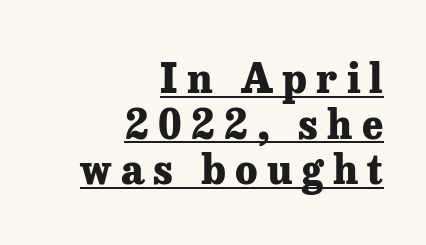
{"serif": "yes", "italic": "no", "bold": "yes", "weight": "heavy", "width": "normal", "stroke_contrast": "low", "x_height": "medium", "monospaced": "no", "underline": "yes", "align": "right", "line_spacing": "tight", "line_spacing_ratio": 1.14, "letter_spacing": "wide", "letter_spacing_em": 0.23, "glyph_px": 40}
